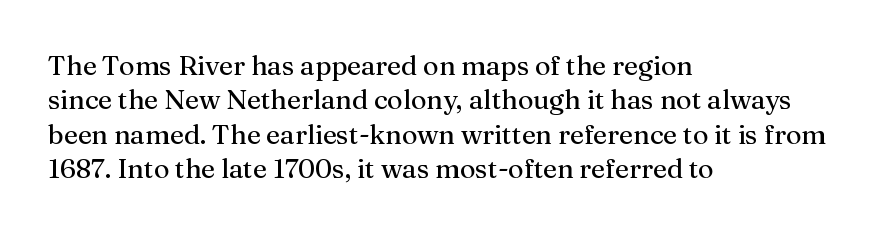
The image shows 27 px text type, upright; set left-aligned, normal line spacing (1.27x), normal letter spacing, not underlined.
